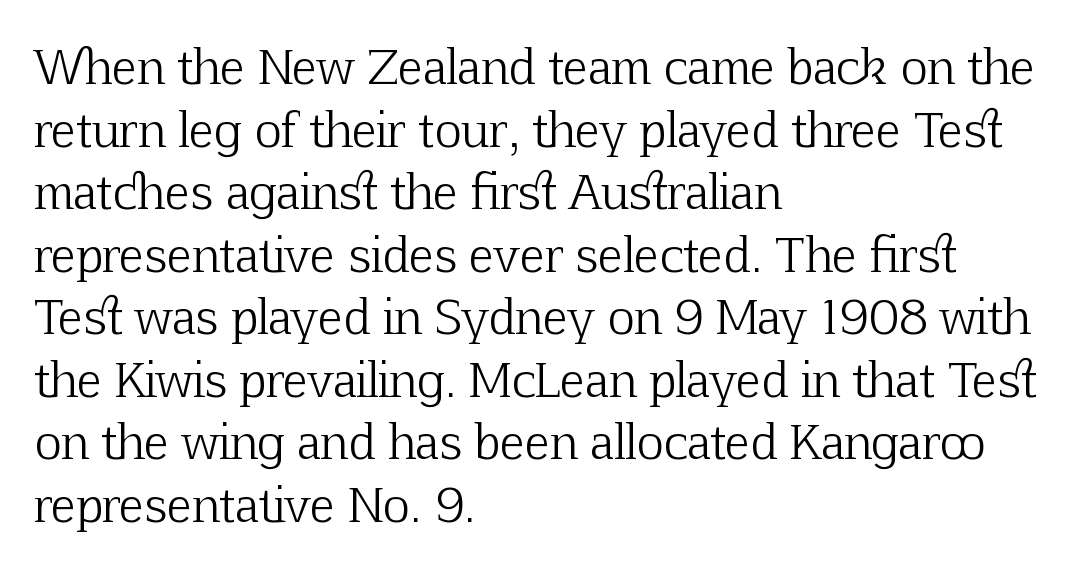
When letters stand straight like this, we call the style roman or upright. Summary of weight: not heavy and not bold. The line texture is even and compact thanks to regular tracking. Compared with a centered layout, this one pins lines to the left instead. Regarding serifs, this sample has them. Each letter keeps its own natural width here, so spacing adapts to shape.
